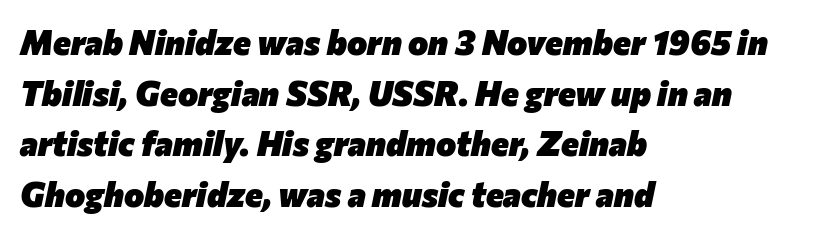
Q: Is the text bold? A: Yes.
Q: Is the text italic (slanted)? A: Yes, it leans right by about 12 degrees.
Q: Is the text underlined? A: No.
Q: How is the paragraph aligned? A: Left-aligned.
Q: Is the spacing between letters normal or unusually wide? A: Normal.
Q: Is the spacing between lines tight, normal or loose? A: Normal.
Q: Width (condensed, normal, or wide)? A: Normal.
Q: Stroke contrast? A: Low.
Q: x-height? A: Medium.
Q: Monospaced? A: No.
